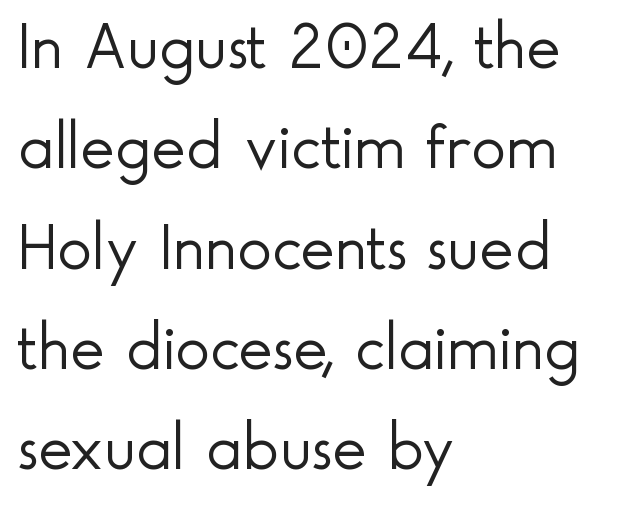
These lines were composed using upright roman letters. Type style note: lacks serifs. The horizontal fit of the characters is conventional and even. The line-height multiplier appears to be the usual default. The space directly below the letters is spotless.
